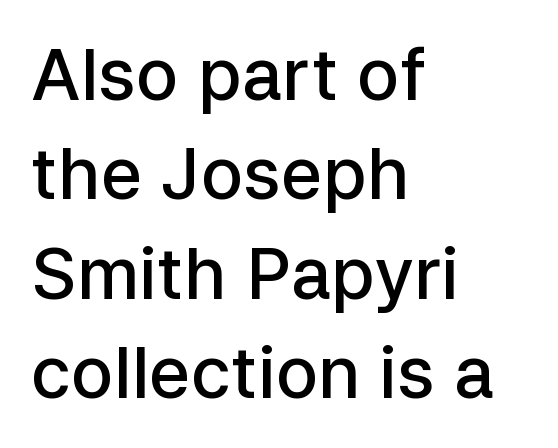
{"serif": "no", "italic": "no", "bold": "semi", "weight": "semibold", "width": "normal", "stroke_contrast": "low", "x_height": "medium", "monospaced": "no", "underline": "no", "align": "left", "line_spacing": "normal", "line_spacing_ratio": 1.4, "letter_spacing": "normal", "letter_spacing_em": 0.0, "glyph_px": 71}
